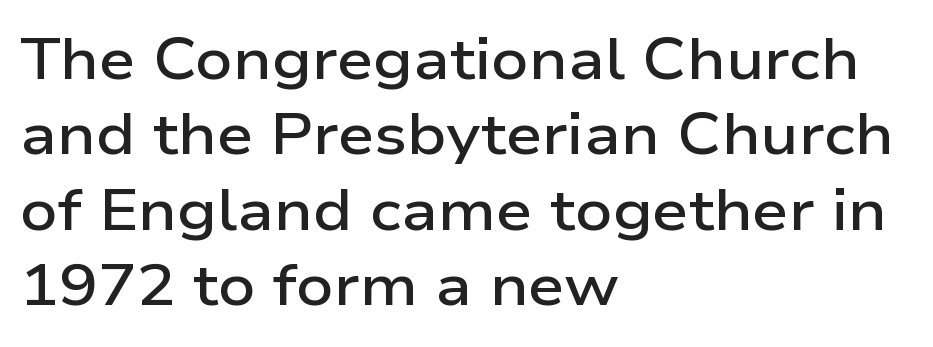
Varying glyph widths throughout — classic text-font behaviour. Does the copy run flush right? No — it runs flush left. Plain, unruled lines of type. What stands out about the letter spacing? Nothing — it is the standard amount. The type sits square on the baseline with zero lean. Notice the strokes are somewhat thickened but not fully heavy: this is a semibold.
